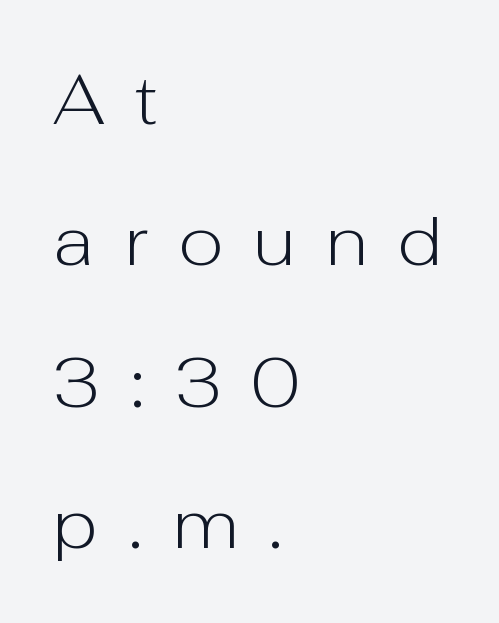
{"serif": "no", "italic": "no", "bold": "no", "weight": "light", "width": "normal", "stroke_contrast": "low", "x_height": "medium", "monospaced": "no", "underline": "no", "align": "left", "line_spacing": "loose", "line_spacing_ratio": 2.02, "letter_spacing": "wide", "letter_spacing_em": 0.44, "glyph_px": 70}
